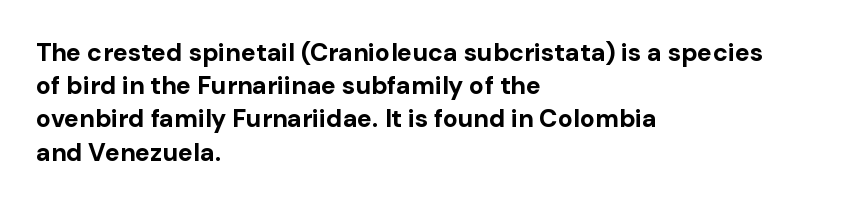
{"italic": "no", "bold": "yes", "underline": "no", "align": "left", "line_spacing": "normal", "line_spacing_ratio": 1.33, "letter_spacing": "normal", "letter_spacing_em": 0.0, "glyph_px": 25}
